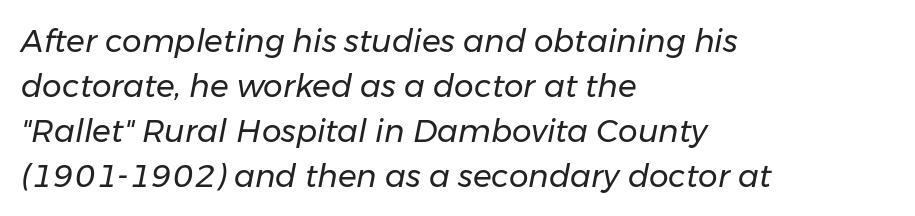
{"italic": "yes", "lean": "right", "slant_degrees": 11, "bold": "no", "weight": "regular", "width": "normal", "stroke_contrast": "low", "x_height": "medium", "monospaced": "no", "underline": "no", "align": "left", "line_spacing": "normal", "line_spacing_ratio": 1.45, "letter_spacing": "normal", "letter_spacing_em": 0.0, "glyph_px": 31}
